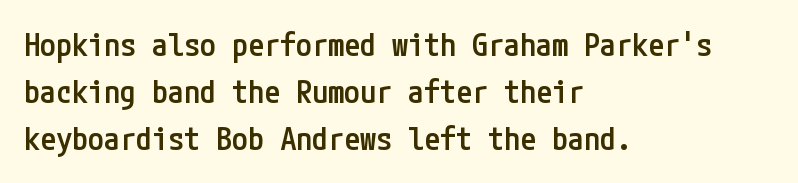
{"serif": "no", "italic": "no", "bold": "semi", "weight": "semibold", "width": "condensed", "stroke_contrast": "low", "x_height": "medium", "underline": "no", "align": "left", "line_spacing": "normal", "line_spacing_ratio": 1.47, "letter_spacing": "normal", "letter_spacing_em": 0.0, "glyph_px": 32}
